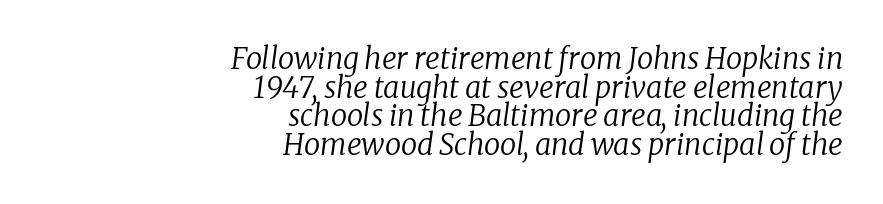
The image shows 29 px regular-weight serif type, italic (leaning right); set right-aligned, tight line spacing (0.99x), normal letter spacing, not underlined; low stroke contrast and a medium x-height.
